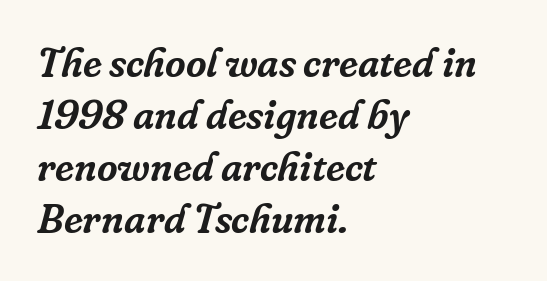
The image shows 40 px serif type, italic (leaning right); set left-aligned, normal line spacing (1.3x), normal letter spacing, not underlined; low stroke contrast and a medium x-height.
